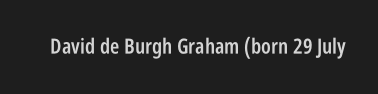
The image shows 21 px text type, upright; set normal letter spacing, not underlined.
